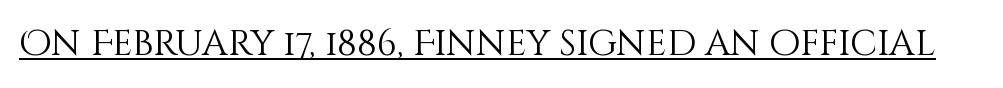
The image shows 36 px light type, upright; set normal letter spacing, underlined; medium stroke contrast and a large x-height.
